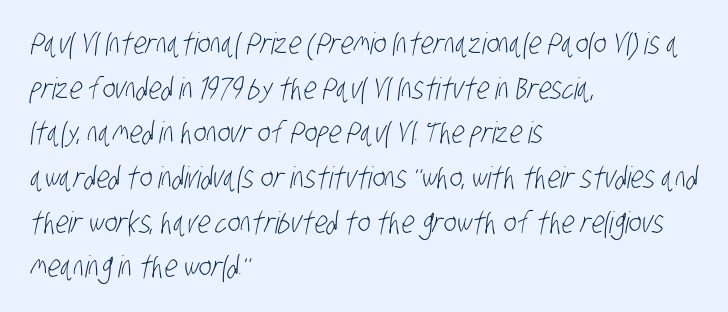
Type without underlining. Check where the strokes stop: nothing finishes them off — pure sans. Observe the ordinary spacing: letters are neighbours, not strangers. These lines stack with their left ends in a neat column. The leading is moderate, giving the passage an even texture. Heaviness? Minimal to ordinary, like unemphasized prose.
